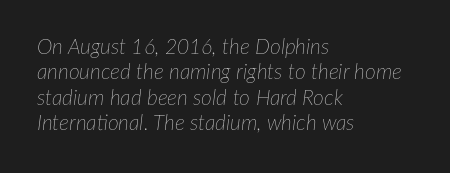
The image shows 21 px text type, italic (leaning right); set left-aligned, line spacing 1.21x, normal letter spacing, not underlined.
